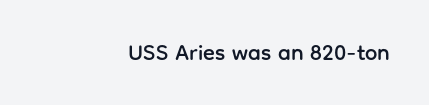
Q: Is the text italic (slanted)? A: No, it is upright.
Q: Is the text underlined? A: No.
Q: How is the paragraph aligned? A: Right-aligned.
Q: Is the spacing between letters normal or unusually wide? A: Normal.
